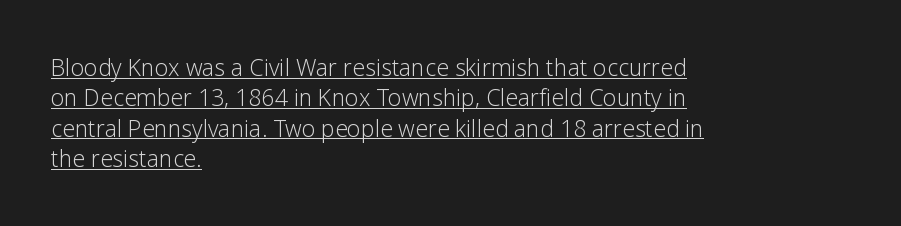
Quick note: interline space is typical. Stroke mass is kept to a normal reading level or below. Words appear dense and cohesive because spacing is normal. The rendering anchors every line to the left-hand side. Posture: upright roman.
